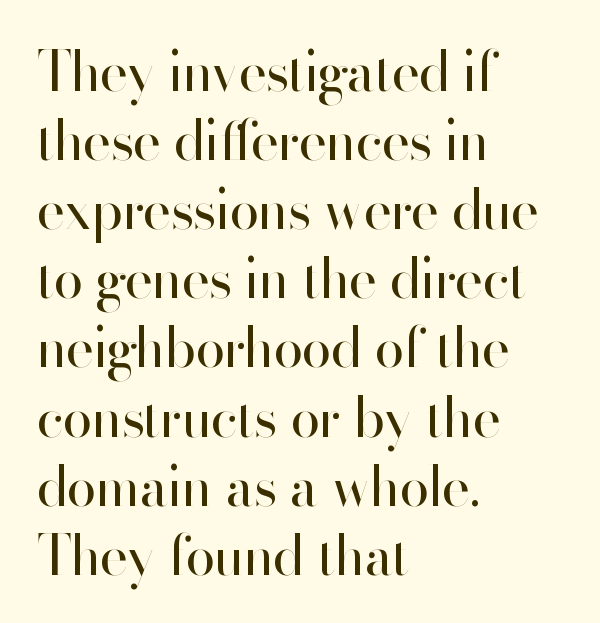
The image shows 54 px regular-weight sans-serif type, upright; set left-aligned, normal line spacing (1.28x), normal letter spacing, not underlined; high stroke contrast and a small x-height.
